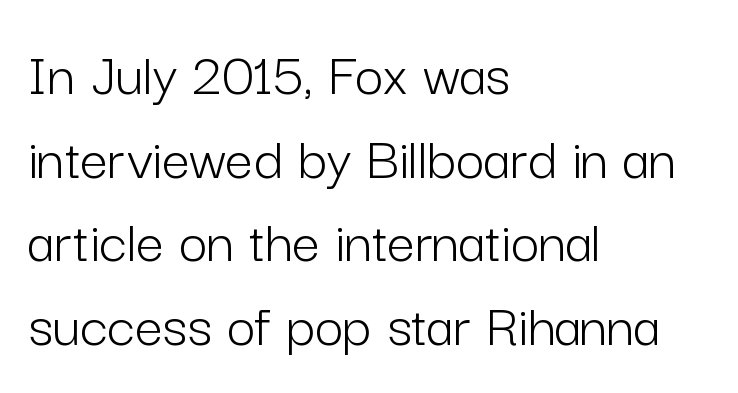
Q: Is the text bold? A: No.
Q: Is the text italic (slanted)? A: No, it is upright.
Q: Is the typeface a serif or a sans-serif typeface? A: Sans-serif.
Q: Is the text underlined? A: No.
Q: How is the paragraph aligned? A: Left-aligned.
Q: Is the spacing between letters normal or unusually wide? A: Normal.
Q: Is the spacing between lines tight, normal or loose? A: Normal.
Q: Width (condensed, normal, or wide)? A: Normal.
Q: Stroke contrast? A: Low.
Q: x-height? A: Medium.
Q: Monospaced? A: No.
